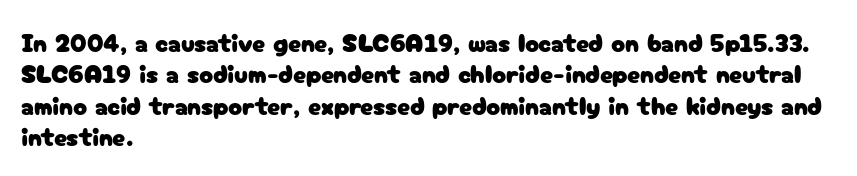
Tracking value appears to be zero — textbook default spacing. Rendered with straight, roman letterforms. Short and long lines alike share a common starting point at left. A bare baseline throughout the passage.
